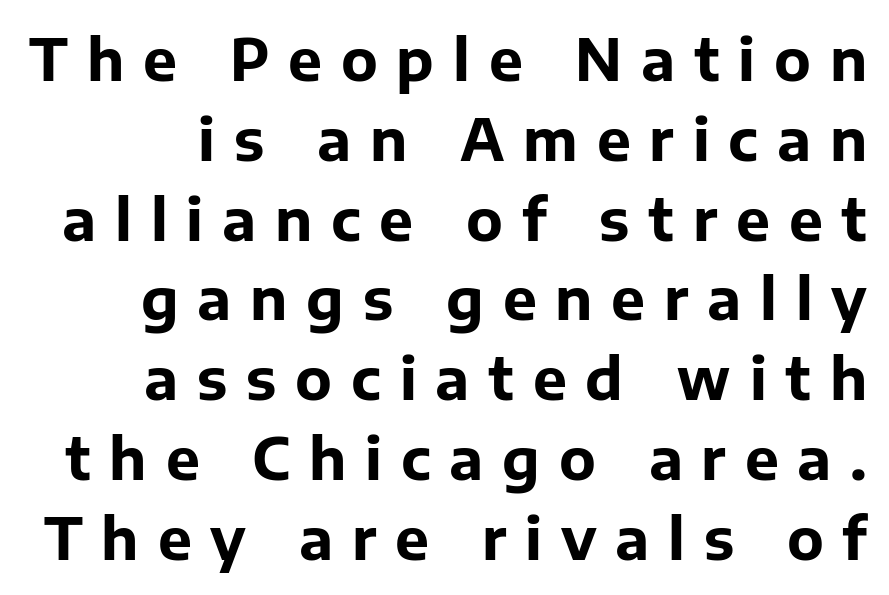
{"serif": "no", "italic": "no", "bold": "yes", "weight": "bold", "width": "normal", "stroke_contrast": "low", "x_height": "medium", "monospaced": "no", "underline": "no", "line_spacing": "normal", "line_spacing_ratio": 1.4, "letter_spacing": "wide", "letter_spacing_em": 0.33, "glyph_px": 57}
